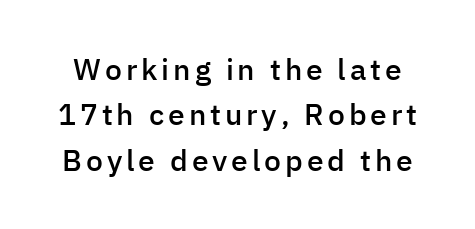
The image shows 30 px semibold sans-serif type, upright; set normal line spacing (1.51x), not underlined; low stroke contrast and a medium x-height.
